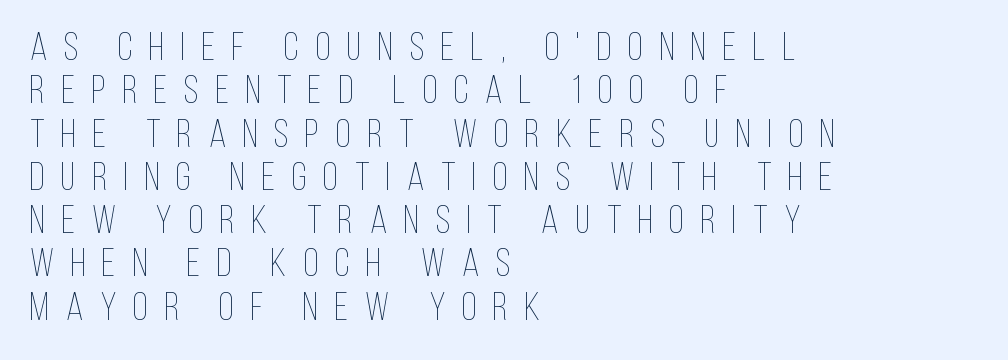
{"italic": "no", "bold": "no", "weight": "thin", "width": "condensed", "stroke_contrast": "low", "x_height": "large", "monospaced": "no", "underline": "no", "align": "left", "line_spacing": "tight", "line_spacing_ratio": 1.11, "letter_spacing": "wide", "letter_spacing_em": 0.43, "glyph_px": 39}
